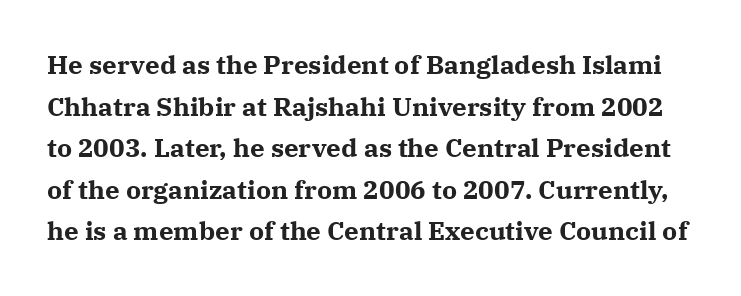
{"italic": "no", "bold": "yes", "underline": "no", "line_spacing": "normal", "line_spacing_ratio": 1.6, "letter_spacing": "normal", "letter_spacing_em": 0.0, "glyph_px": 26}
